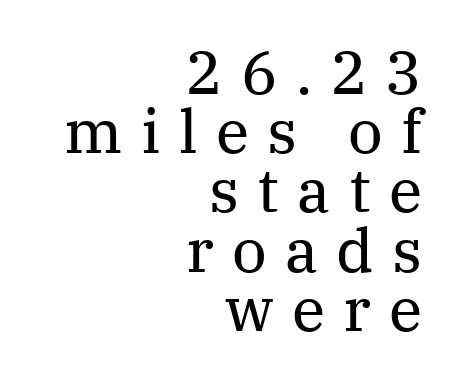
{"serif": "yes", "italic": "no", "bold": "no", "weight": "regular", "width": "normal", "stroke_contrast": "medium", "x_height": "medium", "monospaced": "no", "underline": "no", "align": "right", "line_spacing": "tight", "line_spacing_ratio": 0.97, "letter_spacing": "wide", "letter_spacing_em": 0.3, "glyph_px": 61}
